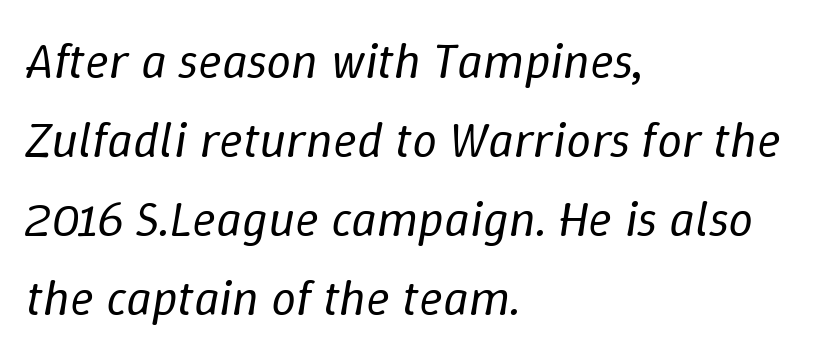
Honestly, the row spacing looks completely unremarkable. Stems and bowls with no extra thickness — not bold. Proportional: the letters do not fall into vertical columns. The passage shown leans; its letterforms are oblique.
